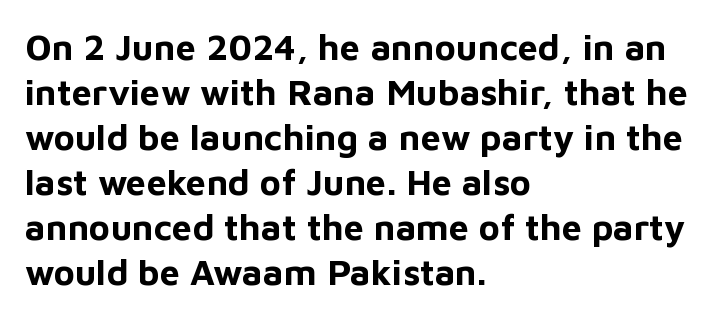
Q: Is the text bold? A: Yes.
Q: Is the text italic (slanted)? A: No, it is upright.
Q: Is the typeface a serif or a sans-serif typeface? A: Sans-serif.
Q: Is the text underlined? A: No.
Q: How is the paragraph aligned? A: Left-aligned.
Q: Is the spacing between letters normal or unusually wide? A: Normal.
Q: Is the spacing between lines tight, normal or loose? A: Normal.
Q: Width (condensed, normal, or wide)? A: Normal.
Q: Stroke contrast? A: Low.
Q: x-height? A: Medium.
Q: Monospaced? A: No.
